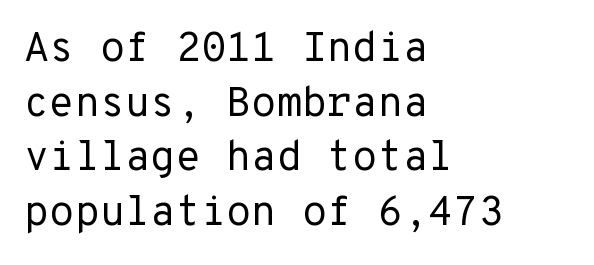
A typesetter would call this zero additional tracking. Reading down the block, your eye returns to a fixed left position each line. The lettering stays uniformly vertical, giving the passage a roman look. Serifs: no, the terminals of the letterforms are clean.
